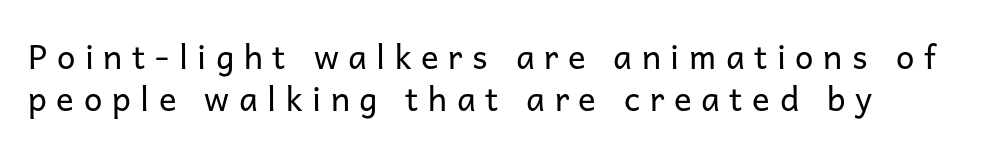
The image shows 33 px regular-weight sans-serif type, upright; set left-aligned, normal line spacing (1.27x), unusually wide letter spacing (+0.29 em), not underlined; low stroke contrast and a medium x-height.
